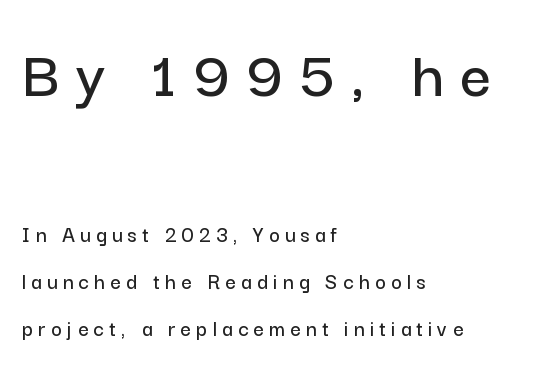
The image shows 69 px sans-serif type, upright; set left-aligned, loose line spacing (2.03x), unusually wide letter spacing (+0.23 em), not underlined; the first (top) block is 3.0x larger; low stroke contrast and a medium x-height.
